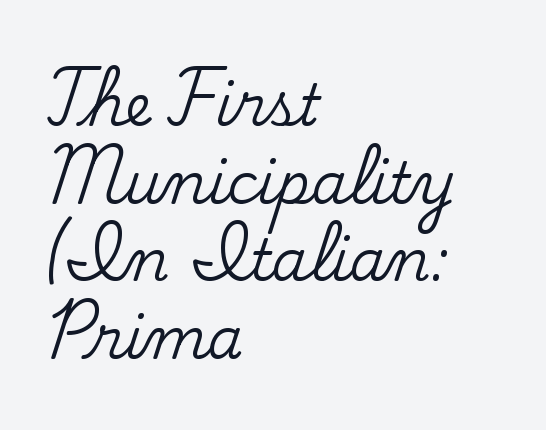
Q: Is the text italic (slanted)? A: Yes.
Q: Is the text underlined? A: No.
Q: How is the paragraph aligned? A: Left-aligned.
Q: Is the spacing between letters normal or unusually wide? A: Normal.
Q: Is the spacing between lines tight, normal or loose? A: Normal.
Q: Width (condensed, normal, or wide)? A: Normal.
Q: Stroke contrast? A: Medium.
Q: x-height? A: Small.
Q: Monospaced? A: No.
